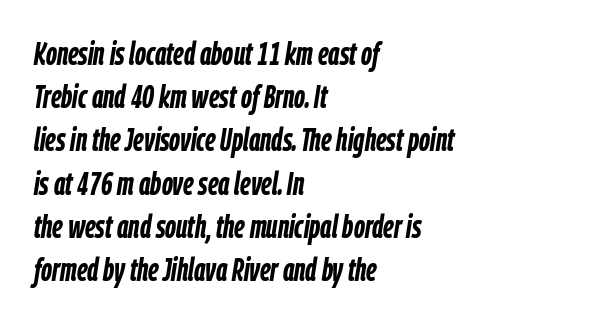
{"italic": "yes", "lean": "right", "slant_degrees": 9, "bold": "yes", "weight": "semibold", "width": "condensed", "stroke_contrast": "low", "x_height": "medium", "monospaced": "no", "underline": "no", "align": "left", "line_spacing": "normal", "line_spacing_ratio": 1.35, "letter_spacing": "normal", "letter_spacing_em": 0.0, "glyph_px": 32}
